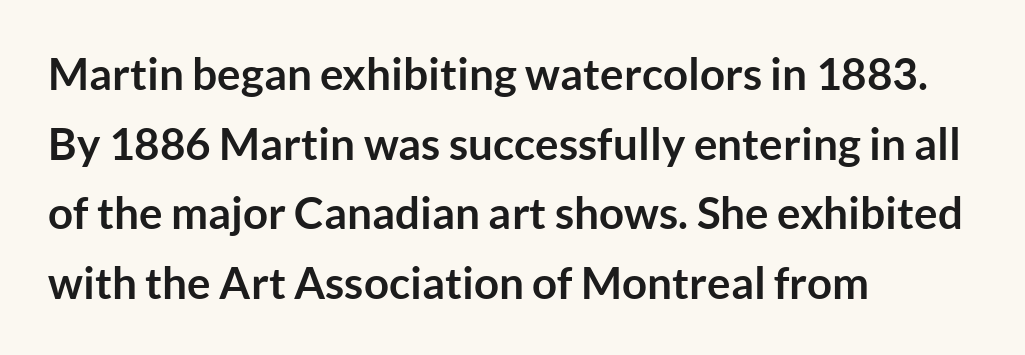
Q: Is the text bold? A: Yes.
Q: Is the text italic (slanted)? A: No, it is upright.
Q: Is the typeface a serif or a sans-serif typeface? A: Sans-serif.
Q: Is the text underlined? A: No.
Q: How is the paragraph aligned? A: Left-aligned.
Q: Is the spacing between letters normal or unusually wide? A: Normal.
Q: Is the spacing between lines tight, normal or loose? A: Normal.
Q: Width (condensed, normal, or wide)? A: Normal.
Q: Stroke contrast? A: Low.
Q: x-height? A: Medium.
Q: Monospaced? A: No.
